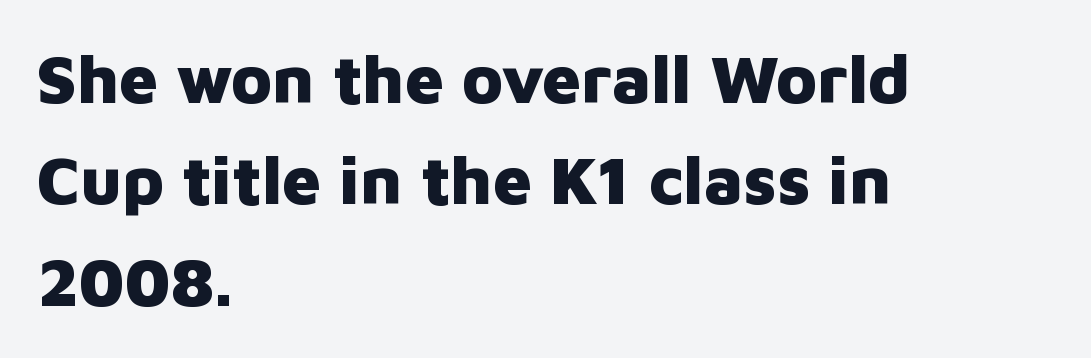
{"serif": "no", "italic": "no", "bold": "yes", "weight": "heavy", "width": "normal", "stroke_contrast": "low", "x_height": "medium", "monospaced": "no", "underline": "no", "align": "left", "line_spacing": "normal", "line_spacing_ratio": 1.49, "letter_spacing": "normal", "letter_spacing_em": 0.0, "glyph_px": 68}
